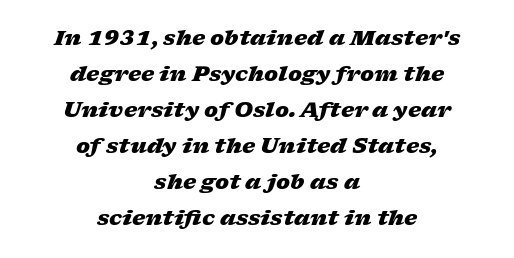
The image shows 21 px bold type, italic (leaning right); set centered, line spacing 1.71x, normal letter spacing, not underlined.
